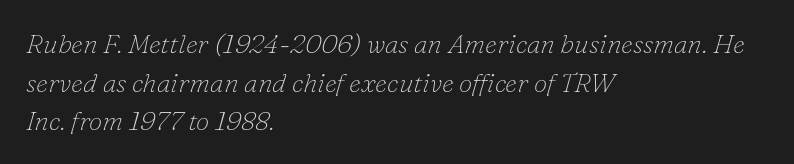
The image shows 27 px text type, italic (leaning right); set left-aligned, normal line spacing (1.43x), normal letter spacing, not underlined.
